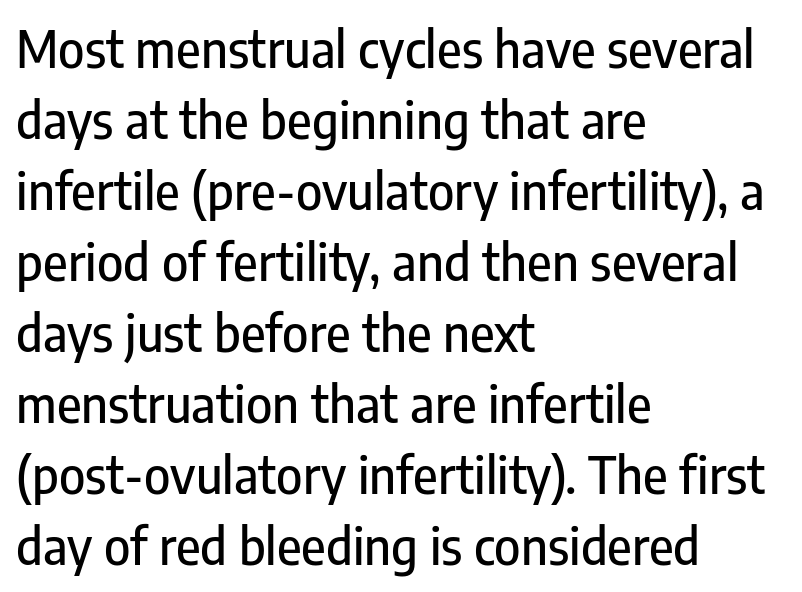
This sample has the flowing, uneven cadence of proportional lettering. Bare-footed words on every line. The passage shown stacks its lines at a standard gap. Nothing sits at the stroke ends, so this counts as sans-serif. Where is the straight margin? On the left. You can tell it's not italic because the verticals are truly vertical.
